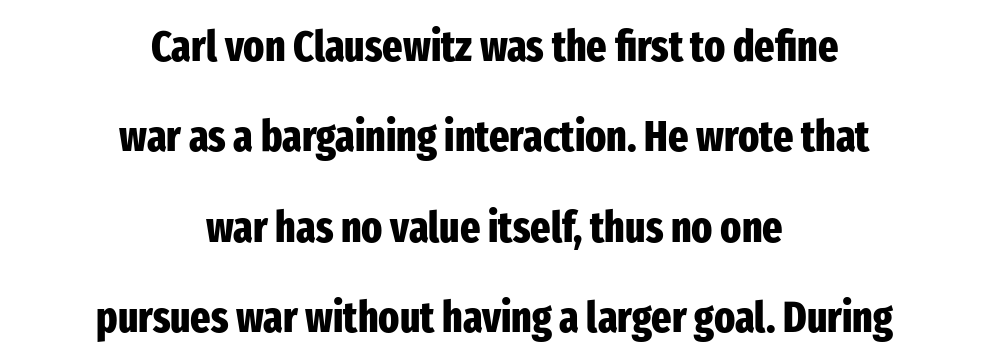
Q: Is the text bold? A: Yes.
Q: Is the text italic (slanted)? A: No, it is upright.
Q: Is the typeface a serif or a sans-serif typeface? A: Sans-serif.
Q: Is the text underlined? A: No.
Q: How is the paragraph aligned? A: Centered.
Q: Is the spacing between letters normal or unusually wide? A: Normal.
Q: Is the spacing between lines tight, normal or loose? A: Loose.
Q: Width (condensed, normal, or wide)? A: Condensed.
Q: Stroke contrast? A: Low.
Q: x-height? A: Medium.
Q: Monospaced? A: No.
